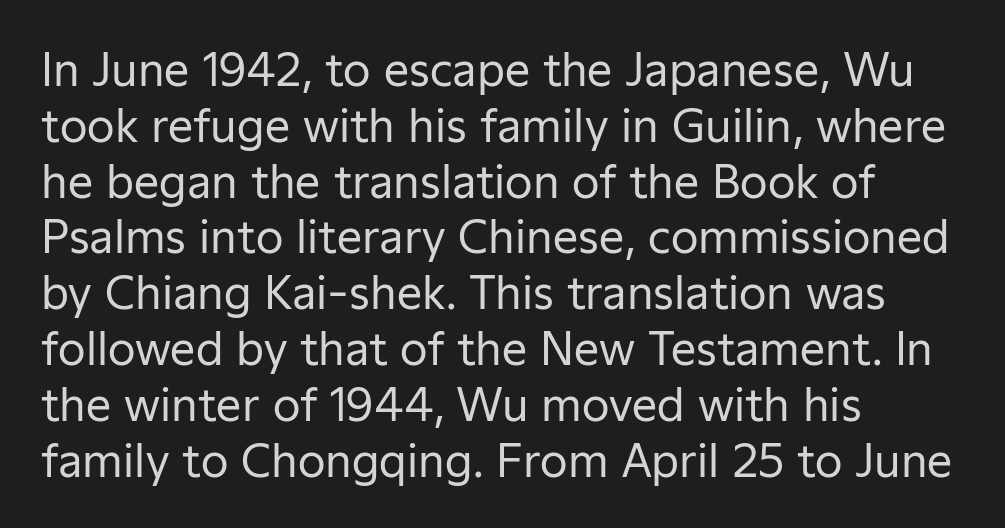
The image shows 45 px regular-weight sans-serif type, upright; set left-aligned, line spacing 1.24x, normal letter spacing, not underlined; low stroke contrast and a medium x-height.
